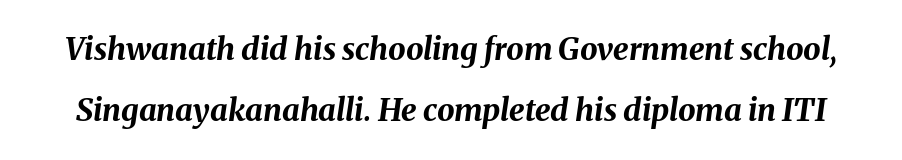
The image shows 31 px bold type, italic (leaning right); set loose line spacing (1.97x), normal letter spacing, not underlined; medium stroke contrast and a medium x-height.
